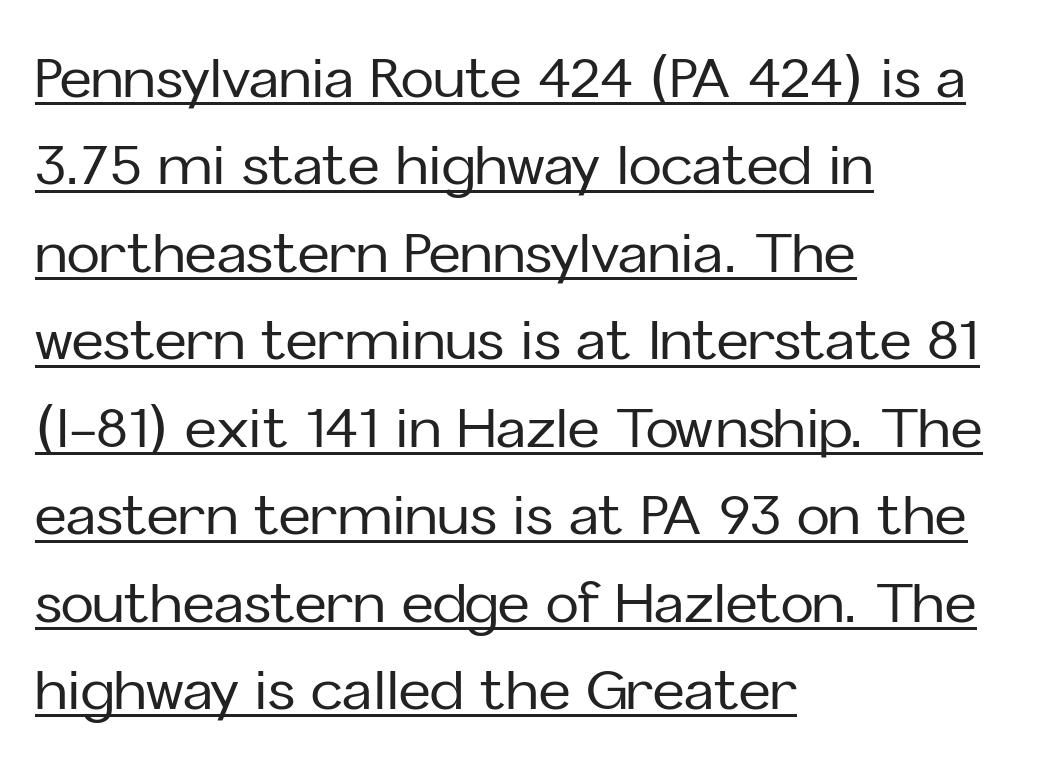
The image shows 55 px sans-serif type, upright; set left-aligned, normal line spacing (1.59x), normal letter spacing, underlined; low stroke contrast and a medium x-height.
